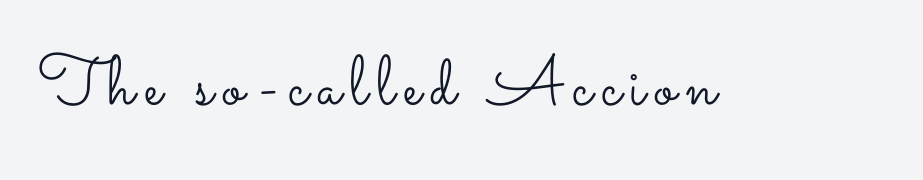
The image shows 70 px light, wide type; set not underlined; low stroke contrast and a small x-height.
